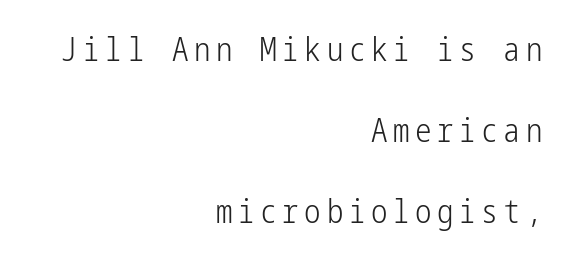
This rendering employs a face without finishing strokes, i.e., a sans-serif. Unmarked baselines from the first word to the last. How would I describe the line gaps? Wide and relaxed. Weight: regular or lighter.
